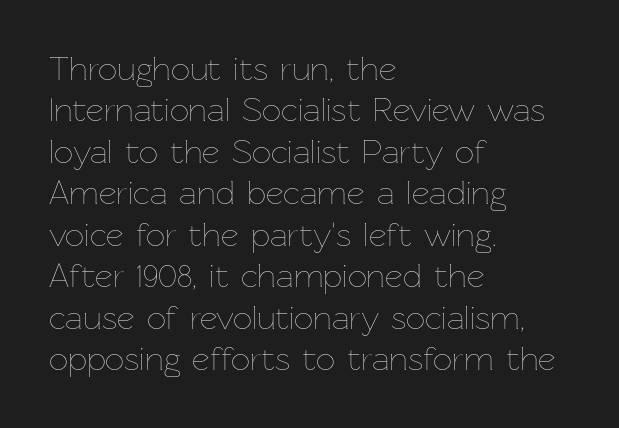
{"italic": "no", "bold": "no", "weight": "thin", "width": "normal", "stroke_contrast": "low", "x_height": "medium", "monospaced": "no", "underline": "no", "align": "left", "line_spacing_ratio": 1.22, "letter_spacing": "normal", "letter_spacing_em": 0.0, "glyph_px": 34}
